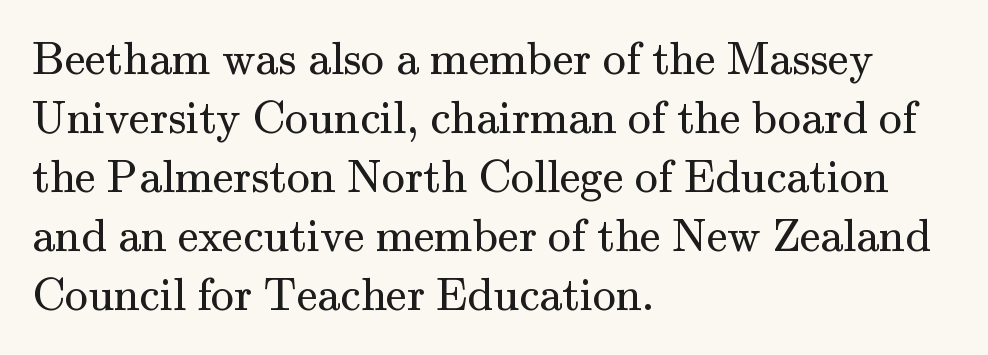
Q: Is the text bold? A: No.
Q: Is the text italic (slanted)? A: No, it is upright.
Q: Is the typeface a serif or a sans-serif typeface? A: Serif.
Q: Is the text underlined? A: No.
Q: How is the paragraph aligned? A: Left-aligned.
Q: Is the spacing between letters normal or unusually wide? A: Normal.
Q: Is the spacing between lines tight, normal or loose? A: Normal.
Q: Width (condensed, normal, or wide)? A: Normal.
Q: Stroke contrast? A: Medium.
Q: x-height? A: Small.
Q: Monospaced? A: No.
